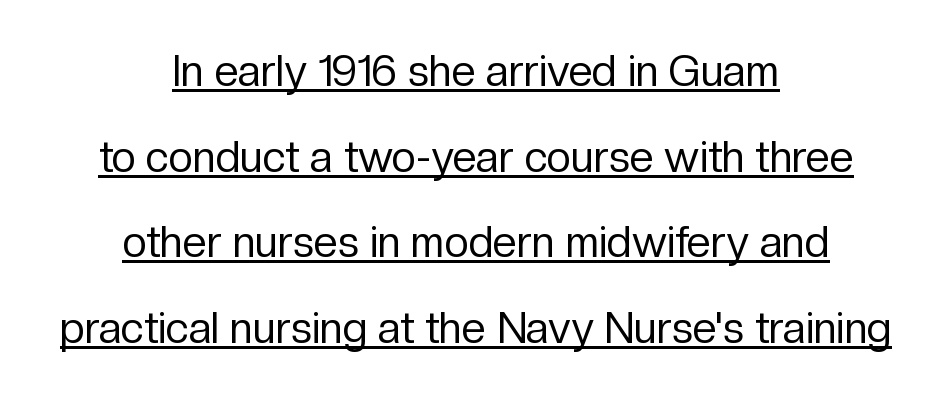
{"serif": "no", "italic": "no", "bold": "no", "weight": "regular", "width": "normal", "stroke_contrast": "low", "x_height": "medium", "monospaced": "no", "underline": "yes", "align": "center", "line_spacing": "loose", "line_spacing_ratio": 1.99, "letter_spacing": "normal", "letter_spacing_em": 0.0, "glyph_px": 43}
